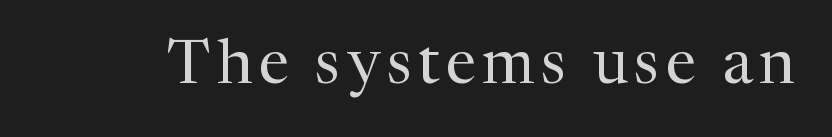
{"serif": "yes", "italic": "no", "bold": "no", "weight": "regular", "width": "normal", "stroke_contrast": "medium", "x_height": "medium", "monospaced": "no", "underline": "no", "glyph_px": 62}
